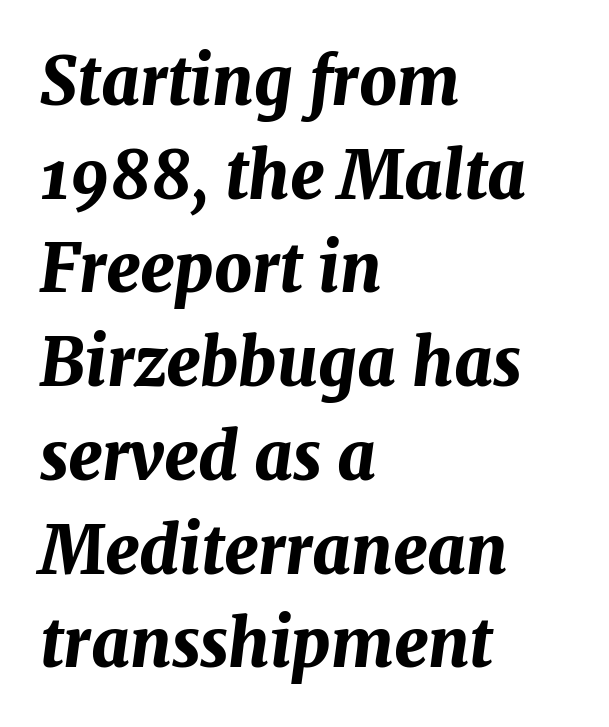
The image shows 66 px bold type, italic (leaning right); set left-aligned, normal line spacing (1.42x), normal letter spacing, not underlined; medium stroke contrast and a medium x-height.
